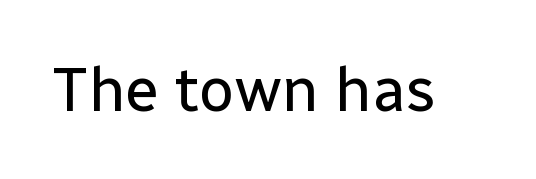
{"serif": "no", "italic": "no", "bold": "no", "weight": "regular", "width": "normal", "stroke_contrast": "low", "x_height": "medium", "monospaced": "no", "underline": "no", "letter_spacing": "normal", "letter_spacing_em": 0.0, "glyph_px": 62}
